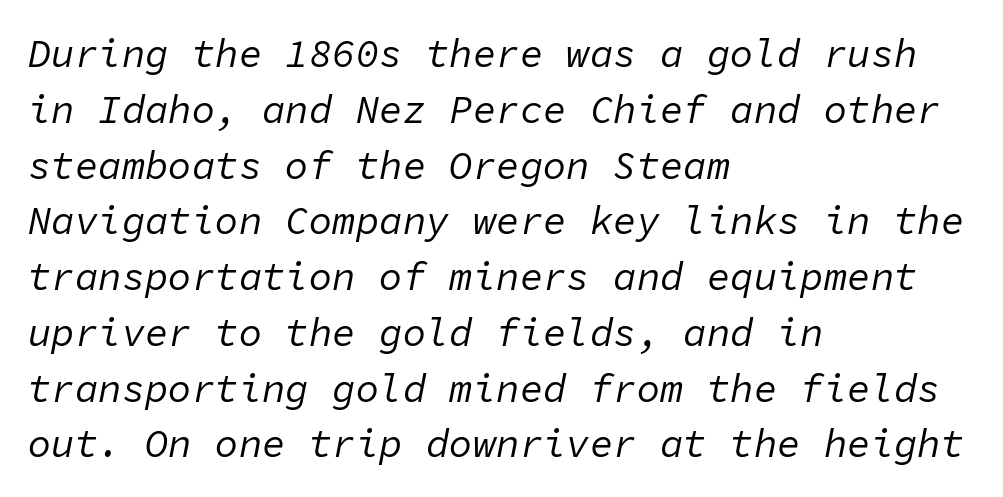
{"italic": "yes", "lean": "right", "slant_degrees": 11, "bold": "no", "weight": "regular", "width": "normal", "stroke_contrast": "low", "x_height": "medium", "monospaced": "yes", "underline": "no", "align": "left", "line_spacing": "normal", "line_spacing_ratio": 1.43, "letter_spacing": "normal", "letter_spacing_em": 0.0, "glyph_px": 39}
